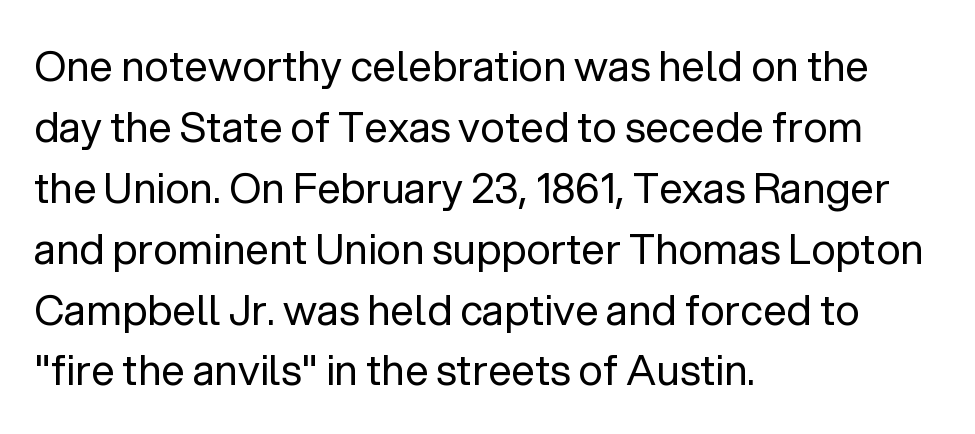
The image shows 42 px regular-weight sans-serif type, upright; set left-aligned, normal line spacing (1.45x), normal letter spacing, not underlined; low stroke contrast and a medium x-height.
